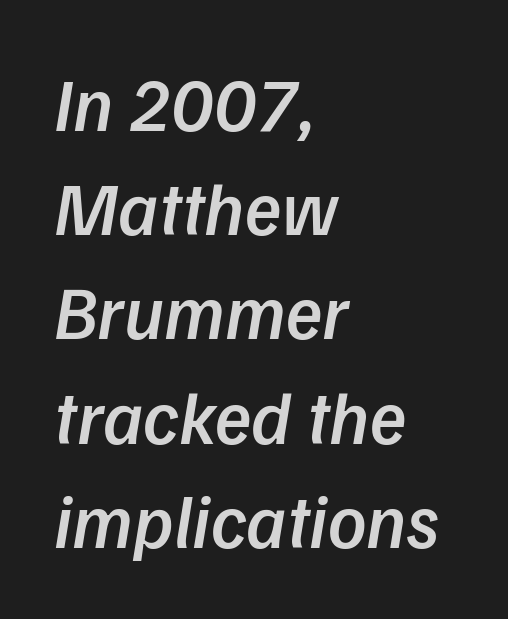
The image shows 75 px semibold sans-serif type; set left-aligned, normal line spacing (1.39x), normal letter spacing, not underlined; low stroke contrast and a medium x-height.
